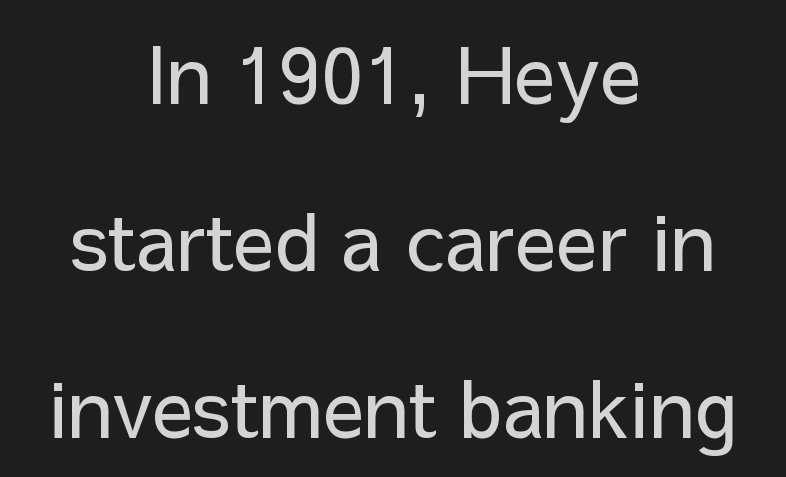
The image shows 78 px regular-weight sans-serif type, upright; set centered, loose line spacing (2.14x), normal letter spacing, not underlined; low stroke contrast and a medium x-height.
